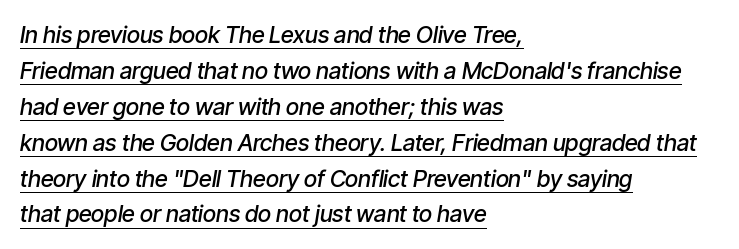
Q: Is the text bold? A: Semi-bold.
Q: Is the text italic (slanted)? A: Yes, it leans right by about 9 degrees.
Q: Is the text underlined? A: Yes.
Q: How is the paragraph aligned? A: Left-aligned.
Q: Is the spacing between letters normal or unusually wide? A: Normal.
Q: Is the spacing between lines tight, normal or loose? A: Normal.
